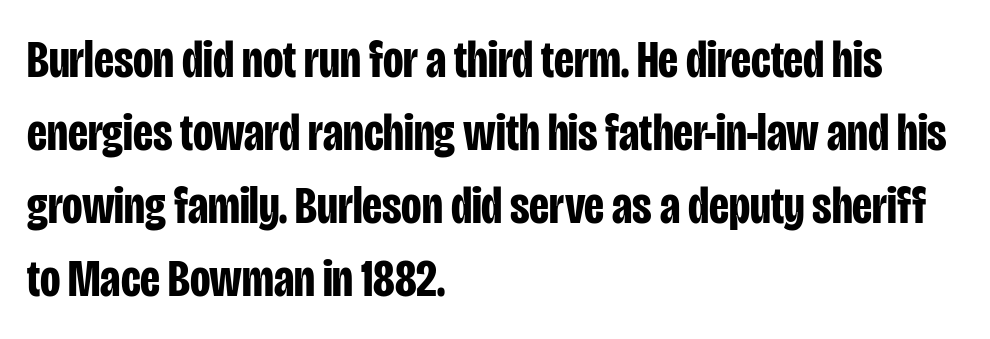
{"serif": "no", "italic": "no", "bold": "yes", "weight": "bold", "width": "condensed", "stroke_contrast": "low", "x_height": "large", "monospaced": "no", "underline": "no", "align": "left", "line_spacing": "normal", "line_spacing_ratio": 1.38, "letter_spacing": "normal", "letter_spacing_em": 0.0, "glyph_px": 53}
